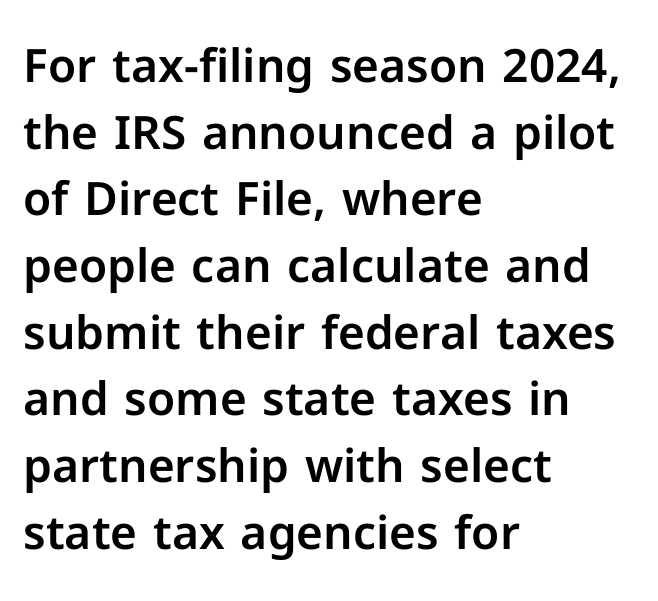
Q: Is the text italic (slanted)? A: No, it is upright.
Q: Is the typeface a serif or a sans-serif typeface? A: Sans-serif.
Q: Is the text underlined? A: No.
Q: How is the paragraph aligned? A: Left-aligned.
Q: Is the spacing between letters normal or unusually wide? A: Normal.
Q: Is the spacing between lines tight, normal or loose? A: Normal.
Q: Width (condensed, normal, or wide)? A: Normal.
Q: Stroke contrast? A: Low.
Q: x-height? A: Medium.
Q: Monospaced? A: No.
